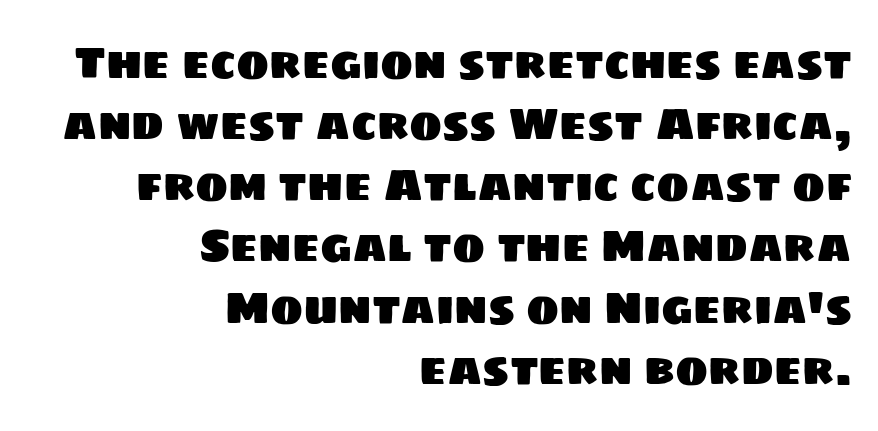
{"serif": "no", "width": "normal", "stroke_contrast": "low", "x_height": "large", "monospaced": "no", "underline": "no", "align": "right", "line_spacing": "normal", "line_spacing_ratio": 1.39, "letter_spacing": "normal", "letter_spacing_em": 0.0, "glyph_px": 44}
